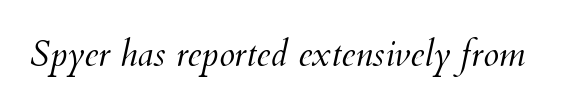
{"italic": "yes", "lean": "right", "slant_degrees": 12, "bold": "no", "weight": "light", "width": "normal", "stroke_contrast": "medium", "x_height": "small", "monospaced": "no", "underline": "no", "letter_spacing": "normal", "letter_spacing_em": 0.0, "glyph_px": 36}
